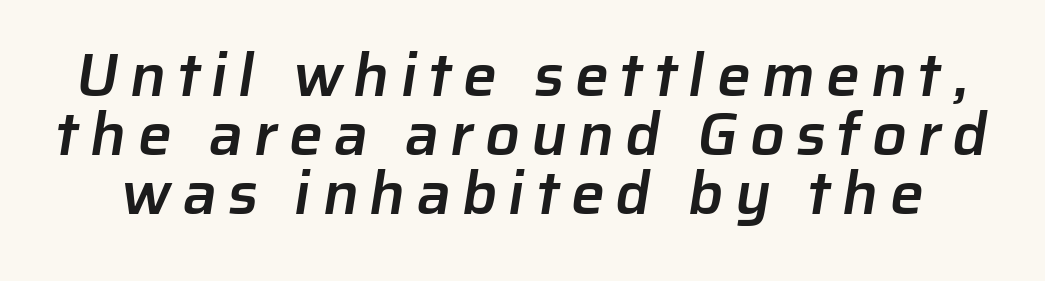
The image shows 61 px semibold sans-serif type; set tight line spacing (0.97x), not underlined; low stroke contrast and a medium x-height.
